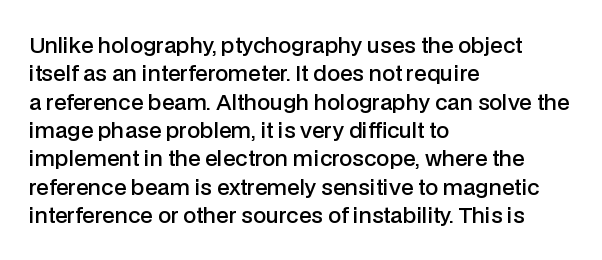
The image shows 21 px text type, upright; set left-aligned, normal line spacing (1.35x), normal letter spacing, not underlined.
